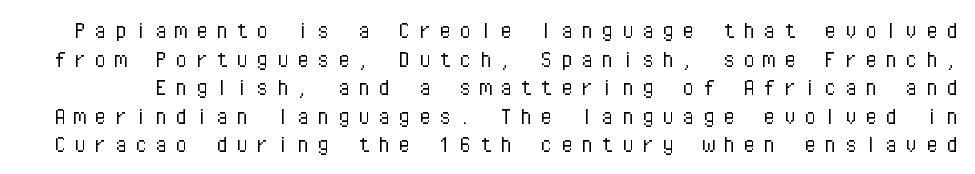
Is there much room between lines? No — they nearly touch. Quick note: underline off. The type sits square on the baseline with zero lean. No extra ink here — the face is not bold. In terms of letterspacing, this is a distinctly airy, spread setting.
